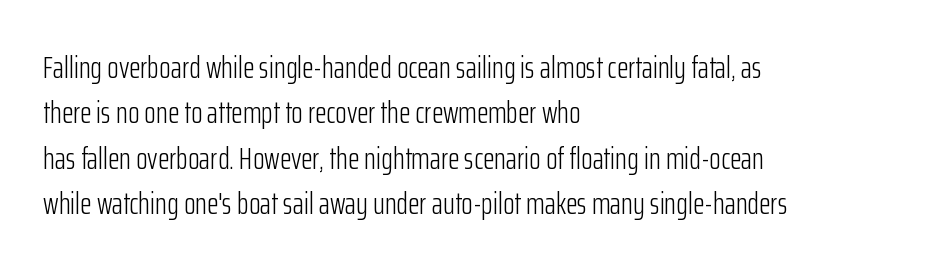
Q: Is the text bold? A: No.
Q: Is the text italic (slanted)? A: No, it is upright.
Q: Is the typeface a serif or a sans-serif typeface? A: Sans-serif.
Q: Is the text underlined? A: No.
Q: How is the paragraph aligned? A: Left-aligned.
Q: Is the spacing between letters normal or unusually wide? A: Normal.
Q: Is the spacing between lines tight, normal or loose? A: Normal.
Q: Width (condensed, normal, or wide)? A: Condensed.
Q: Stroke contrast? A: Low.
Q: x-height? A: Medium.
Q: Monospaced? A: No.
